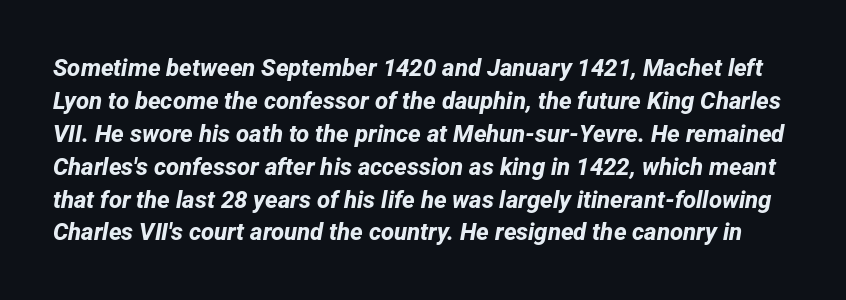
Look at the stroke-to-counter ratio: heavy, a bold. Honestly, the row spacing looks completely unremarkable. Students, note that the glyphs here touch the page at normal intervals. Underlining? Definitely not there.
